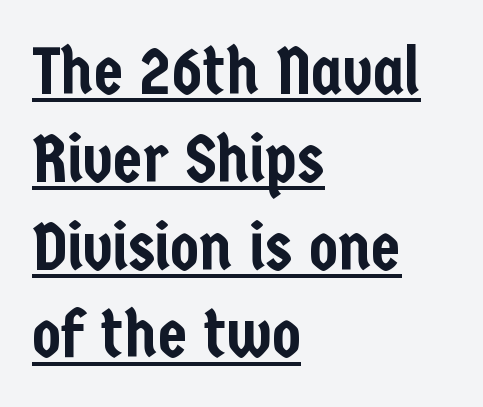
{"serif": "no", "italic": "no", "width": "condensed", "stroke_contrast": "low", "x_height": "medium", "monospaced": "no", "underline": "yes", "align": "left", "line_spacing": "normal", "line_spacing_ratio": 1.31, "letter_spacing": "normal", "letter_spacing_em": 0.0, "glyph_px": 67}
